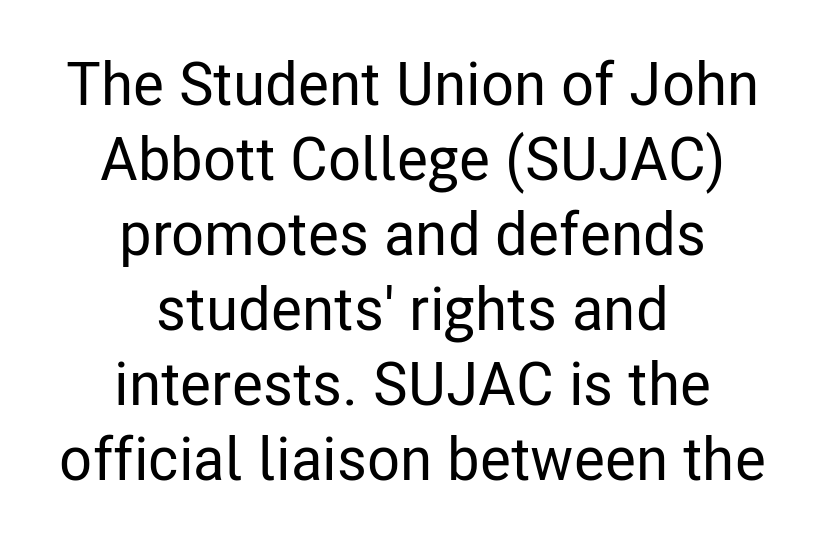
Q: Is the text italic (slanted)? A: No, it is upright.
Q: Is the typeface a serif or a sans-serif typeface? A: Sans-serif.
Q: Is the text underlined? A: No.
Q: How is the paragraph aligned? A: Centered.
Q: Is the spacing between letters normal or unusually wide? A: Normal.
Q: Is the spacing between lines tight, normal or loose? A: Normal.
Q: Width (condensed, normal, or wide)? A: Condensed.
Q: Stroke contrast? A: Low.
Q: x-height? A: Medium.
Q: Monospaced? A: No.
